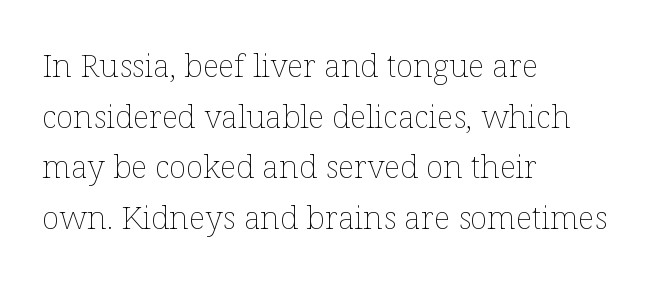
{"italic": "no", "bold": "no", "weight": "thin", "width": "normal", "stroke_contrast": "low", "x_height": "medium", "monospaced": "no", "underline": "no", "align": "left", "line_spacing": "normal", "line_spacing_ratio": 1.58, "letter_spacing": "normal", "letter_spacing_em": 0.0, "glyph_px": 32}
